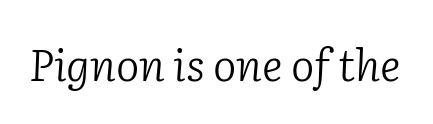
Q: Is the text bold? A: No.
Q: Is the text italic (slanted)? A: Yes, it leans right by about 2 degrees.
Q: Is the typeface a serif or a sans-serif typeface? A: Serif.
Q: Is the text underlined? A: No.
Q: Is the spacing between letters normal or unusually wide? A: Normal.
Q: Width (condensed, normal, or wide)? A: Normal.
Q: Stroke contrast? A: Low.
Q: x-height? A: Medium.
Q: Monospaced? A: No.
